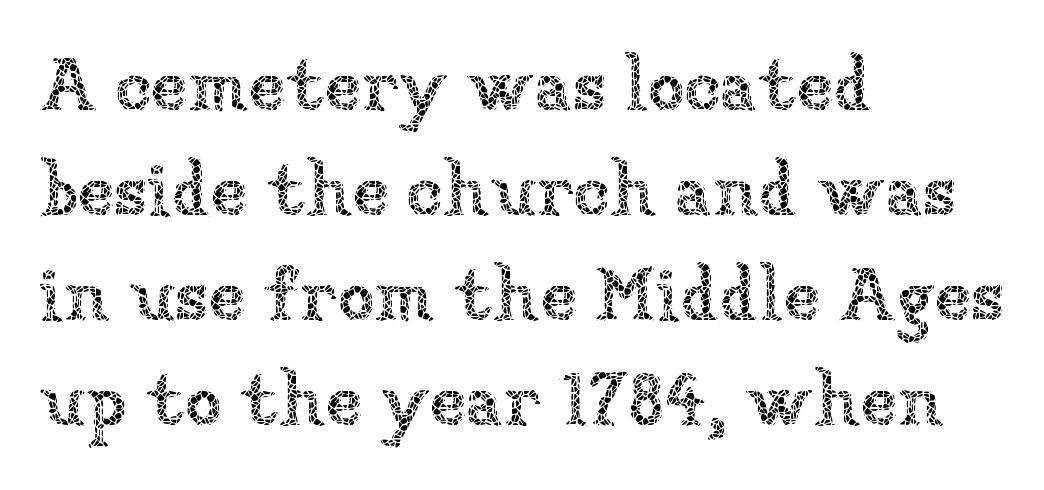
{"italic": "no", "bold": "no", "weight": "thin", "width": "normal", "stroke_contrast": "low", "x_height": "medium", "monospaced": "no", "underline": "no", "align": "left", "line_spacing": "normal", "line_spacing_ratio": 1.4, "letter_spacing": "normal", "letter_spacing_em": 0.0, "glyph_px": 75}
